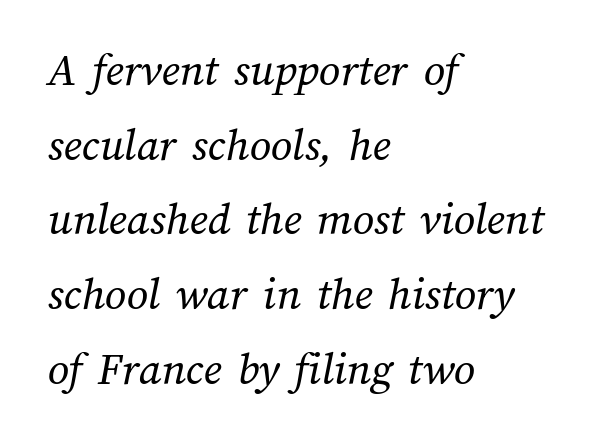
Honestly, the row spacing looks completely unremarkable. Is the letter spacing exaggerated? No — it looks like the ordinary default. A student would call this left alignment; a typographer would say flush left, rag right. The letters advance in unequal steps, a hallmark of proportional type. Nothing heavy about these letters — not bold at all.
